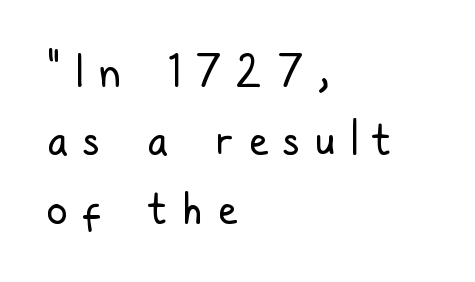
The image shows 42 px regular-weight, condensed sans-serif type, upright; set left-aligned, normal line spacing (1.63x), unusually wide letter spacing (+0.37 em), not underlined; low stroke contrast and a medium x-height.
